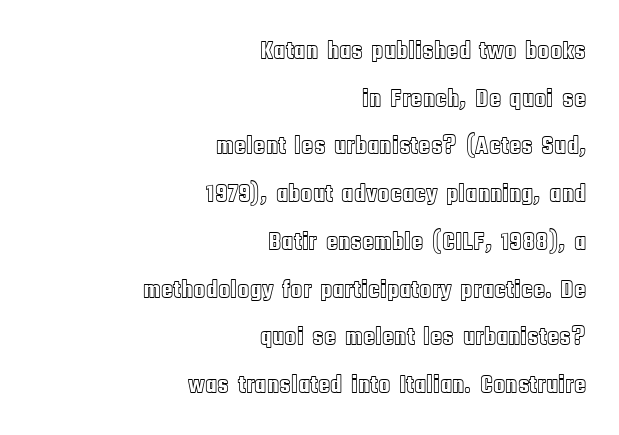
{"italic": "no", "underline": "no", "align": "right", "line_spacing": "loose", "line_spacing_ratio": 1.91, "letter_spacing": "normal", "letter_spacing_em": 0.0, "glyph_px": 25}
